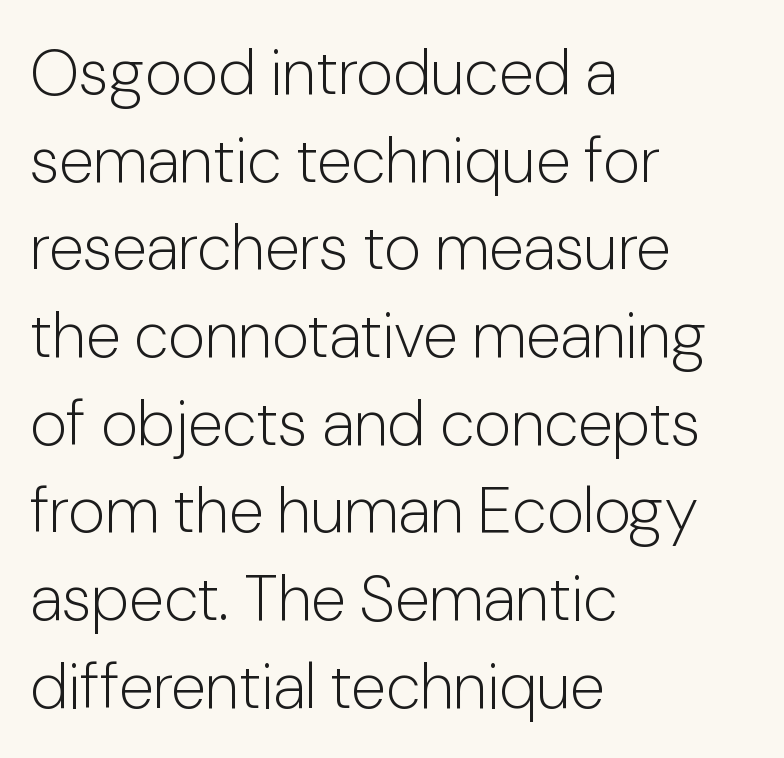
Q: Is the text bold? A: No.
Q: Is the text italic (slanted)? A: No, it is upright.
Q: Is the typeface a serif or a sans-serif typeface? A: Sans-serif.
Q: Is the text underlined? A: No.
Q: How is the paragraph aligned? A: Left-aligned.
Q: Is the spacing between letters normal or unusually wide? A: Normal.
Q: Is the spacing between lines tight, normal or loose? A: Normal.
Q: Width (condensed, normal, or wide)? A: Normal.
Q: Stroke contrast? A: Low.
Q: x-height? A: Medium.
Q: Monospaced? A: No.
